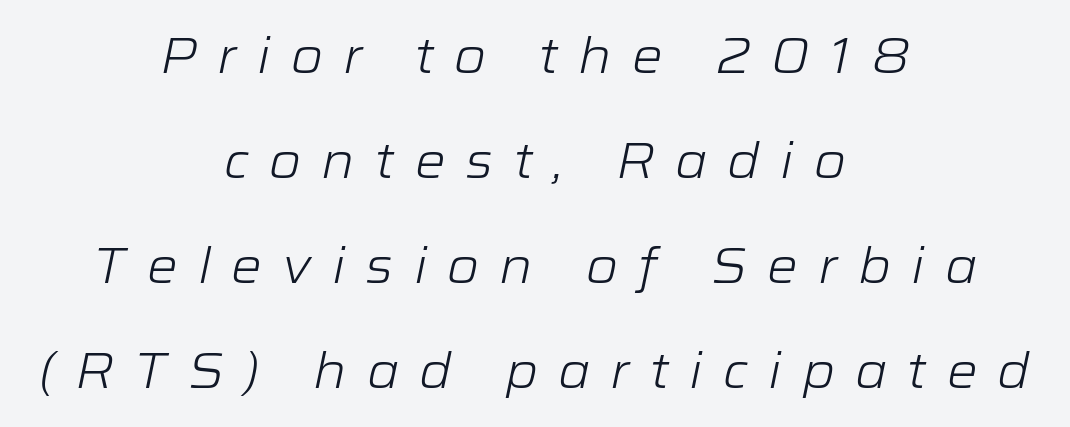
The foot of each line stays bare and open. If you drew a line through each stem, it would be angled. Which margin do the lines hug? Neither — every line sits in the middle. Quick note: interline space is abundant. The rendering uses natural spacing where letterforms have individual widths. Each stroke keeps to a modest, everyday thickness or less.
